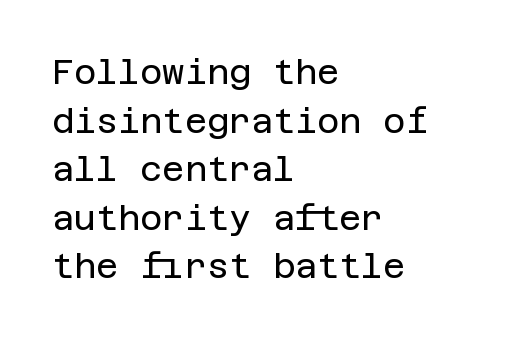
Baseline-to-baseline distance is the conventional proportion of letter height. Honestly, the letter spacing is just normal — you wouldn't notice it. It's the straight-up-and-down kind of type. Line beginnings align vertically; line endings do not. The font sits on the lighter half of the weight spectrum, regular included. The characters display no serif detailing; their extremities are plain.
